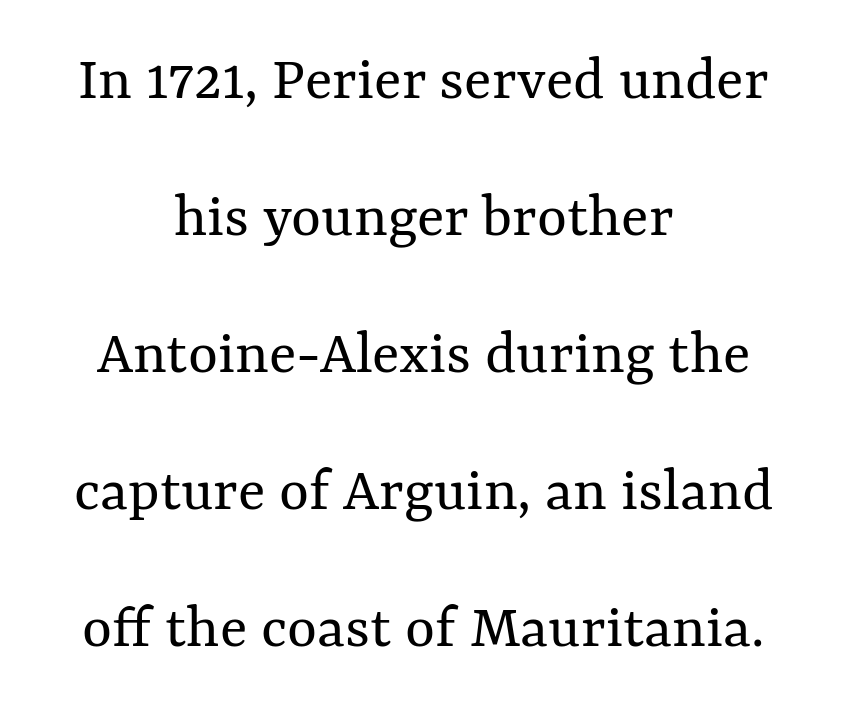
The image shows 64 px regular-weight type, upright; set centered, loose line spacing (2.14x), normal letter spacing, not underlined; medium stroke contrast and a medium x-height.
